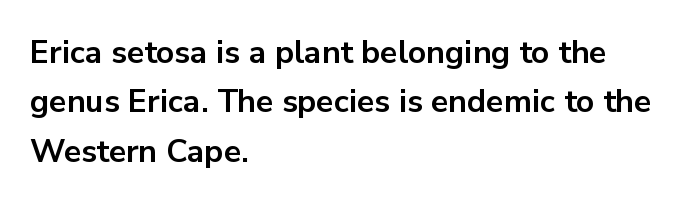
{"serif": "no", "italic": "no", "bold": "yes", "weight": "bold", "width": "normal", "stroke_contrast": "low", "x_height": "medium", "monospaced": "no", "underline": "no", "align": "left", "line_spacing": "normal", "line_spacing_ratio": 1.54, "letter_spacing": "normal", "letter_spacing_em": 0.0, "glyph_px": 32}
